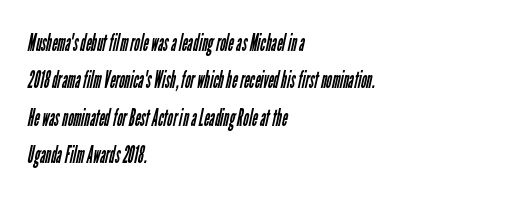
No letter is thick-stroked: the sample isn't bold. Descenders hang freely into open space. Leading: standard. Short note: letters normally spaced.
